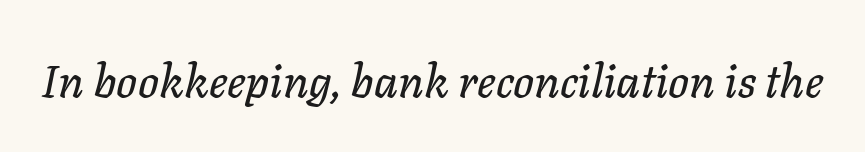
Q: Is the text italic (slanted)? A: Yes, it leans right by about 11 degrees.
Q: Is the text underlined? A: No.
Q: Is the spacing between letters normal or unusually wide? A: Normal.
Q: Width (condensed, normal, or wide)? A: Normal.
Q: Stroke contrast? A: Low.
Q: x-height? A: Medium.
Q: Monospaced? A: No.
